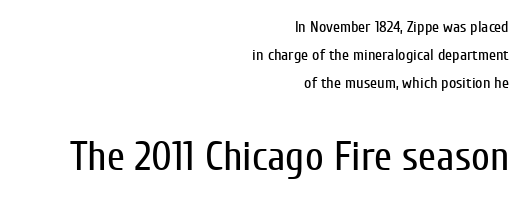
The image shows 41 px regular-weight, condensed sans-serif type, upright; set right-aligned, line spacing 1.74x, normal letter spacing, not underlined; the second (bottom) block is 2.56x larger; low stroke contrast and a medium x-height.
